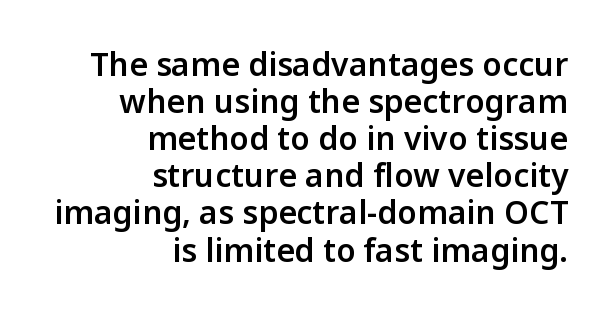
Caption: standard tracking, unaltered. Posture: straight, roman, zero tilt. The ragged edge is on the left, which tells us the setting is flush right. A bit beefed up — I'd call it semibold rather than bold. I'd call this a sans setting — the letters go barefoot.
